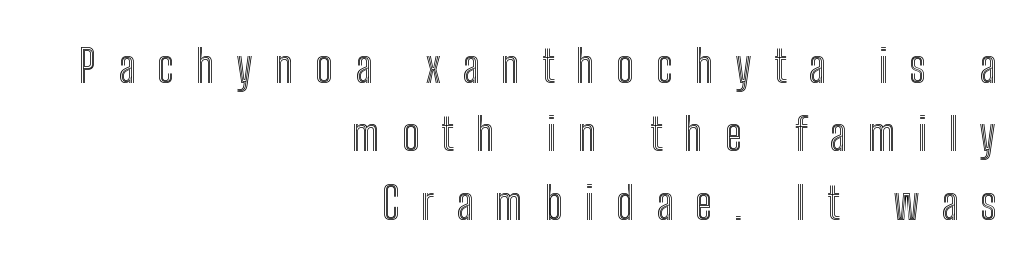
Q: Is the text italic (slanted)? A: No, it is upright.
Q: Is the text underlined? A: No.
Q: How is the paragraph aligned? A: Right-aligned.
Q: Is the spacing between letters normal or unusually wide? A: Unusually wide.
Q: Is the spacing between lines tight, normal or loose? A: Normal.
Q: Width (condensed, normal, or wide)? A: Condensed.
Q: x-height? A: Medium.
Q: Monospaced? A: No.
